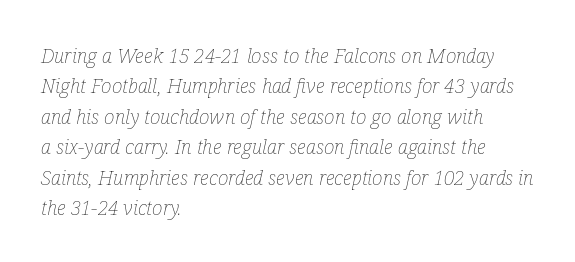
Q: Is the text bold? A: No.
Q: Is the text italic (slanted)? A: Yes, it leans right by about 12 degrees.
Q: Is the text underlined? A: No.
Q: How is the paragraph aligned? A: Left-aligned.
Q: Is the spacing between letters normal or unusually wide? A: Normal.
Q: Is the spacing between lines tight, normal or loose? A: Normal.
